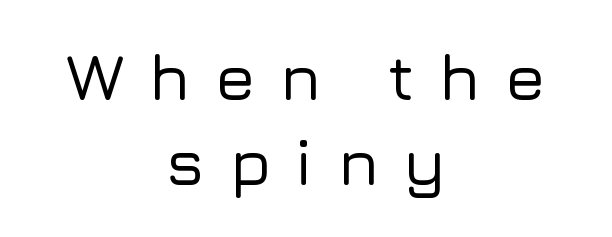
{"serif": "no", "italic": "no", "width": "normal", "stroke_contrast": "low", "x_height": "medium", "monospaced": "no", "underline": "no", "align": "center", "line_spacing": "normal", "line_spacing_ratio": 1.29, "letter_spacing": "wide", "letter_spacing_em": 0.36, "glyph_px": 66}
